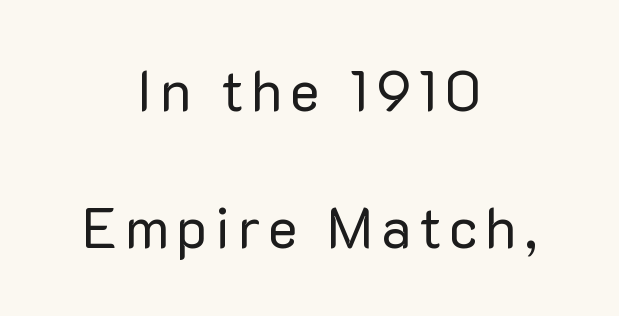
Interline gaps are noticeably wide in this sample. A typesetter would label this face a sans. Centered paragraph, ragged on both sides. Varying glyph widths throughout — classic text-font behaviour.
